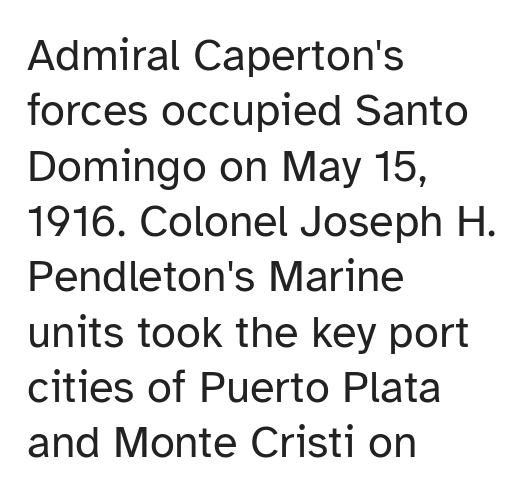
Q: Is the text bold? A: No.
Q: Is the text italic (slanted)? A: No, it is upright.
Q: Is the typeface a serif or a sans-serif typeface? A: Sans-serif.
Q: Is the text underlined? A: No.
Q: How is the paragraph aligned? A: Left-aligned.
Q: Is the spacing between letters normal or unusually wide? A: Normal.
Q: Width (condensed, normal, or wide)? A: Normal.
Q: Stroke contrast? A: Low.
Q: x-height? A: Medium.
Q: Monospaced? A: No.
